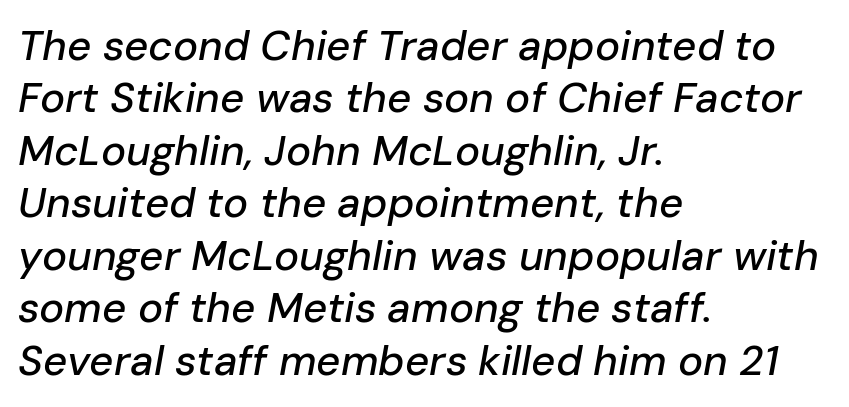
{"italic": "yes", "lean": "right", "slant_degrees": 10, "width": "normal", "stroke_contrast": "low", "x_height": "medium", "monospaced": "no", "underline": "no", "align": "left", "line_spacing": "normal", "line_spacing_ratio": 1.25, "letter_spacing": "normal", "letter_spacing_em": 0.0, "glyph_px": 42}
